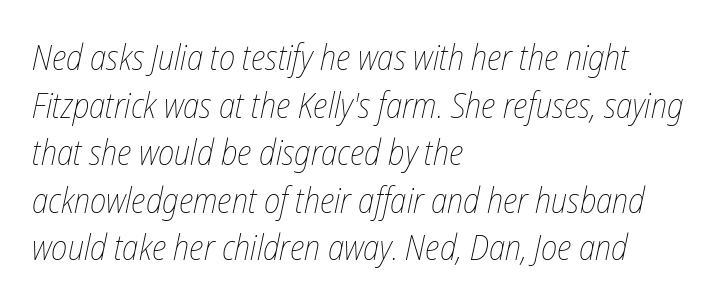
The image shows 35 px thin, condensed type, italic (leaning right); set left-aligned, normal line spacing (1.36x), normal letter spacing, not underlined; low stroke contrast and a medium x-height.
